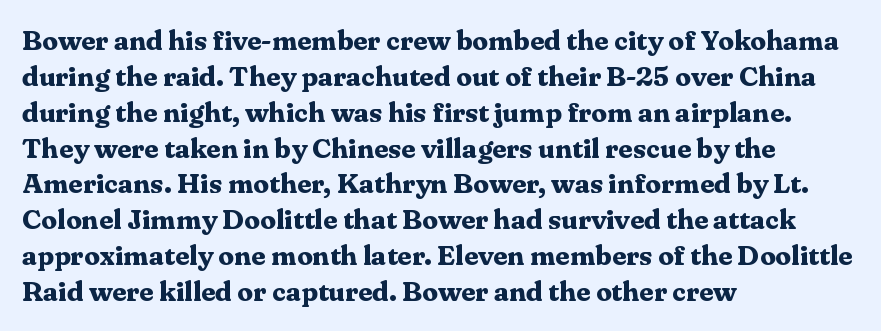
{"serif": "yes", "italic": "no", "bold": "yes", "weight": "bold", "width": "normal", "stroke_contrast": "medium", "x_height": "medium", "monospaced": "no", "underline": "no", "align": "left", "line_spacing": "normal", "line_spacing_ratio": 1.28, "letter_spacing": "normal", "letter_spacing_em": 0.0, "glyph_px": 28}
